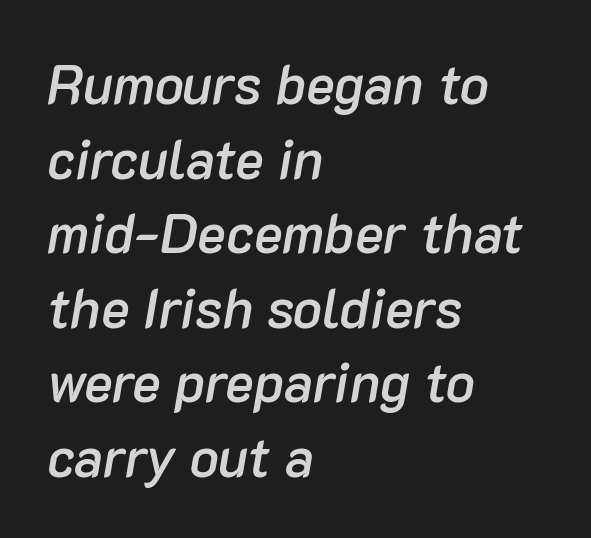
A typesetter would call this proportional, since set widths differ per character. I'd describe the lettering as semibold — firm but not a full bold. In CSS terms this would be text-align: left. How would I describe the line gaps? Plain and ordinary. Only glyphs here, with clear space below each row. Slant detected: the letters are inclined.
